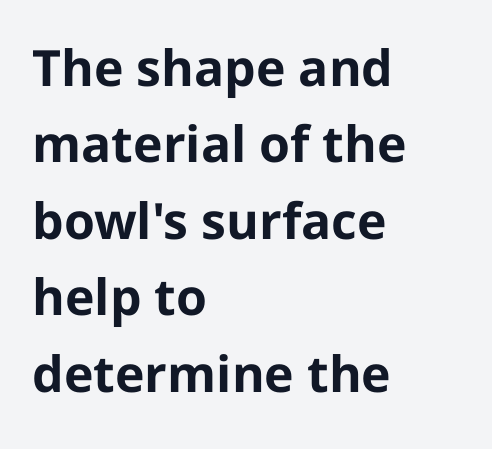
The image shows 50 px bold sans-serif type, upright; set left-aligned, normal line spacing (1.53x), normal letter spacing, not underlined; low stroke contrast and a medium x-height.
